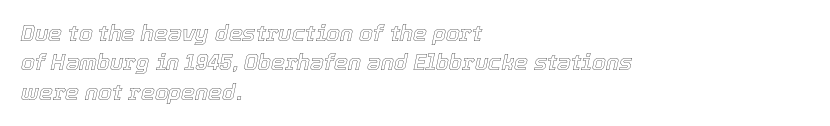
The image shows 22 px text type, italic (leaning right); set left-aligned, normal line spacing (1.34x), normal letter spacing, not underlined.
